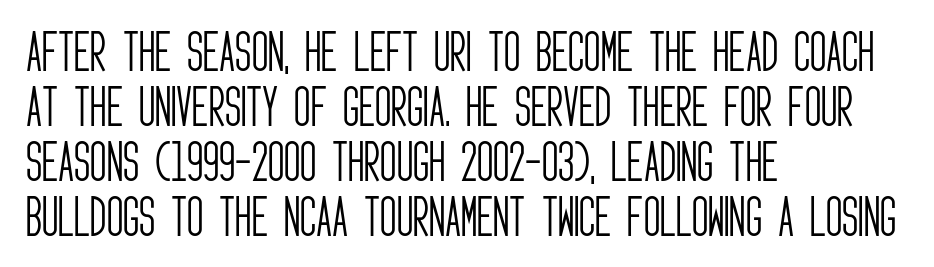
{"serif": "no", "italic": "no", "bold": "no", "weight": "light", "width": "condensed", "stroke_contrast": "low", "x_height": "large", "monospaced": "no", "underline": "no", "align": "left", "line_spacing_ratio": 1.22, "letter_spacing": "normal", "letter_spacing_em": 0.0, "glyph_px": 45}
